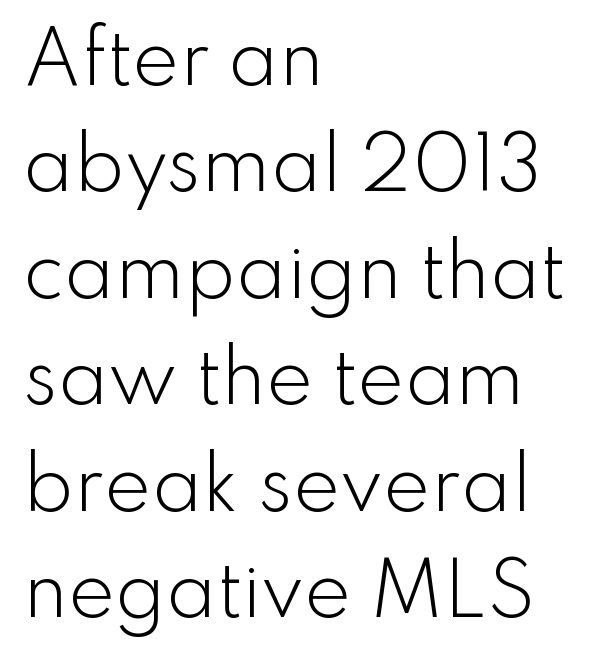
This is sans-serif lettering, the kind often seen on screens and signage. Evenly set lines give the paragraph a standard silhouette. The setting favours the left margin, as ordinary paragraphs usually do. Honestly, the letter spacing is just normal — you wouldn't notice it. This is roman type, the default non-slanted kind.
